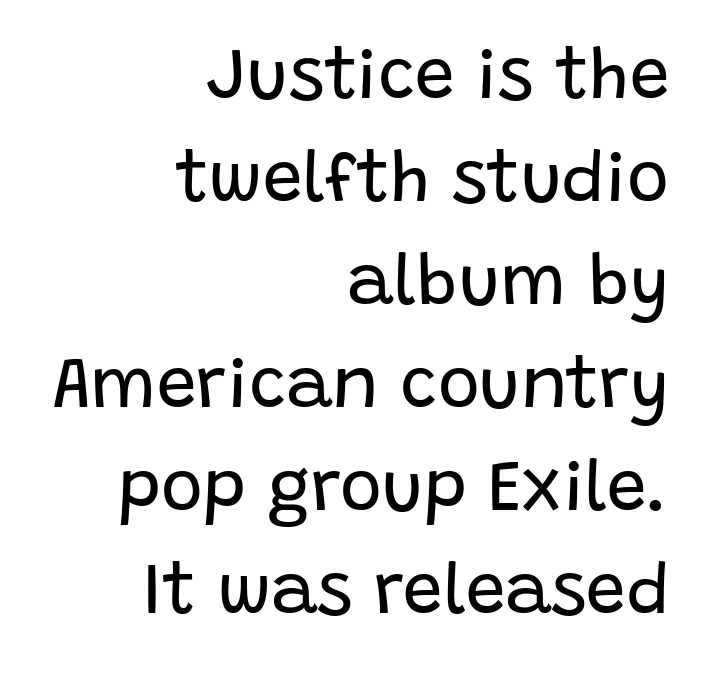
Q: Is the text bold? A: No.
Q: Is the text italic (slanted)? A: No, it is upright.
Q: Is the typeface a serif or a sans-serif typeface? A: Sans-serif.
Q: Is the text underlined? A: No.
Q: How is the paragraph aligned? A: Right-aligned.
Q: Is the spacing between letters normal or unusually wide? A: Normal.
Q: Is the spacing between lines tight, normal or loose? A: Normal.
Q: Width (condensed, normal, or wide)? A: Normal.
Q: Stroke contrast? A: Low.
Q: x-height? A: Large.
Q: Monospaced? A: No.
